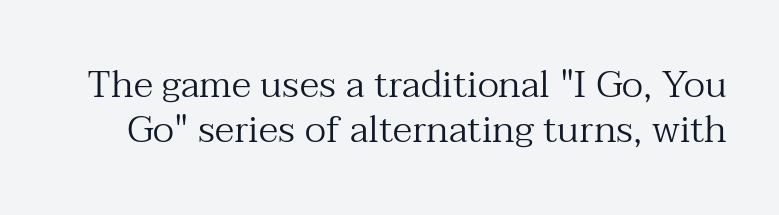
Q: Is the text bold? A: No.
Q: Is the text italic (slanted)? A: No, it is upright.
Q: Is the typeface a serif or a sans-serif typeface? A: Serif.
Q: Is the text underlined? A: No.
Q: Is the spacing between letters normal or unusually wide? A: Normal.
Q: Width (condensed, normal, or wide)? A: Normal.
Q: Stroke contrast? A: Medium.
Q: x-height? A: Medium.
Q: Monospaced? A: No.
